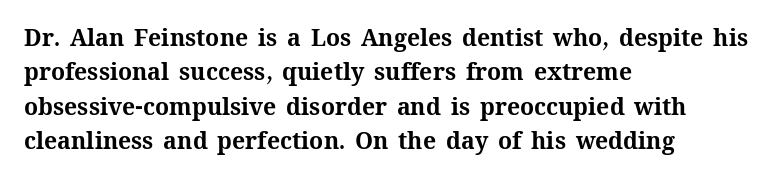
Q: Is the text bold? A: Yes.
Q: Is the text italic (slanted)? A: No, it is upright.
Q: Is the text underlined? A: No.
Q: How is the paragraph aligned? A: Left-aligned.
Q: Is the spacing between letters normal or unusually wide? A: Normal.
Q: Is the spacing between lines tight, normal or loose? A: Normal.
